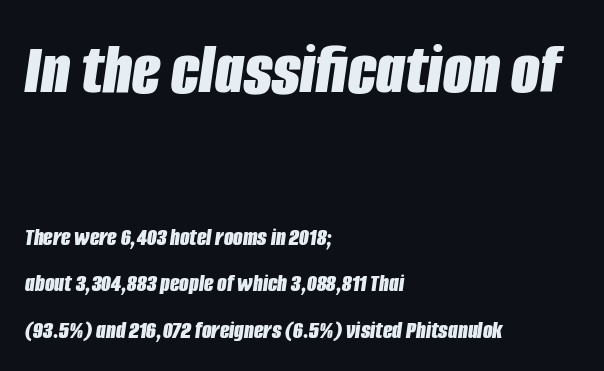
{"italic": "yes", "lean": "right", "slant_degrees": 8, "bold": "yes", "weight": "bold", "width": "condensed", "stroke_contrast": "low", "x_height": "large", "monospaced": "no", "underline": "no", "align": "left", "line_spacing_ratio": 1.86, "letter_spacing": "normal", "letter_spacing_em": 0.0, "larger_block": "first", "size_ratio": 2.96, "glyph_px": 74}
